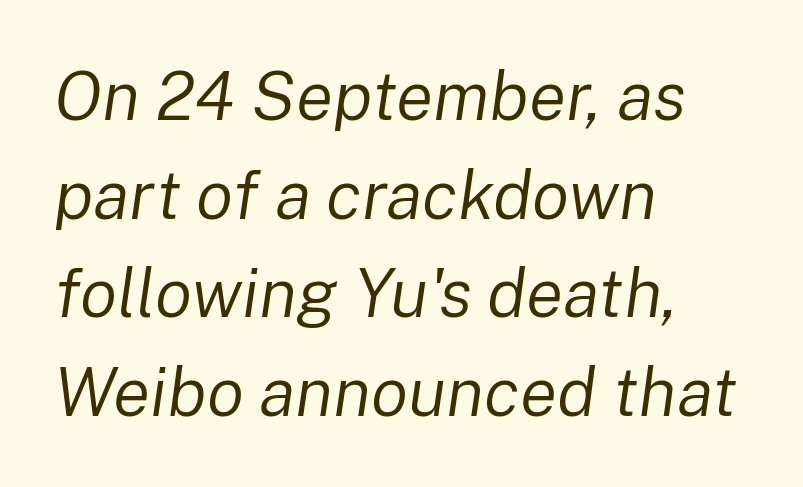
Q: Is the text bold? A: No.
Q: Is the text italic (slanted)? A: Yes, it leans right by about 8 degrees.
Q: Is the text underlined? A: No.
Q: How is the paragraph aligned? A: Left-aligned.
Q: Is the spacing between letters normal or unusually wide? A: Normal.
Q: Is the spacing between lines tight, normal or loose? A: Normal.
Q: Width (condensed, normal, or wide)? A: Normal.
Q: Stroke contrast? A: Low.
Q: x-height? A: Medium.
Q: Monospaced? A: No.
